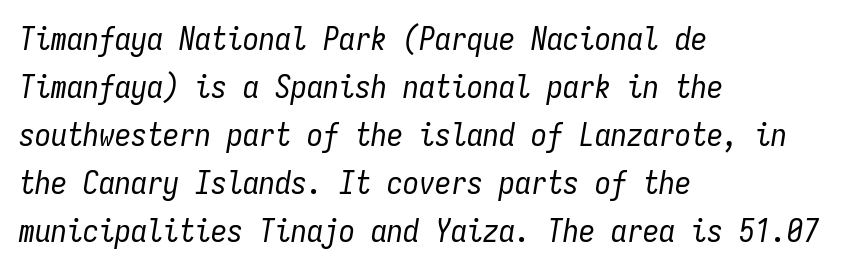
The image shows 32 px regular-weight, condensed type, italic (leaning right), monospaced; set left-aligned, normal line spacing (1.5x), normal letter spacing, not underlined; low stroke contrast and a medium x-height.
